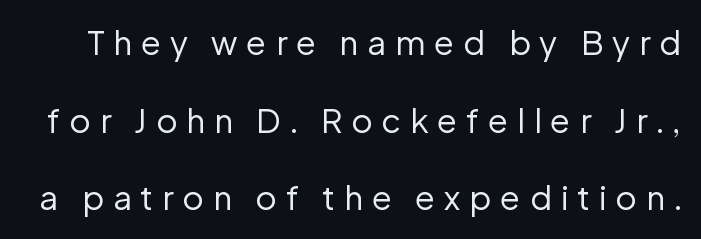
The image shows 33 px regular-weight sans-serif type, upright; set loose line spacing (2.35x), unusually wide letter spacing (+0.27 em), not underlined; low stroke contrast and a medium x-height.
